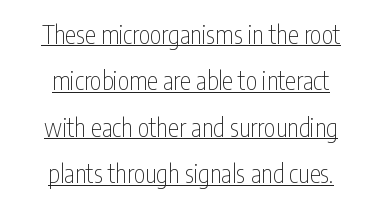
Q: Is the text bold? A: No.
Q: Is the text italic (slanted)? A: No, it is upright.
Q: Is the text underlined? A: Yes.
Q: How is the paragraph aligned? A: Centered.
Q: Is the spacing between letters normal or unusually wide? A: Normal.
